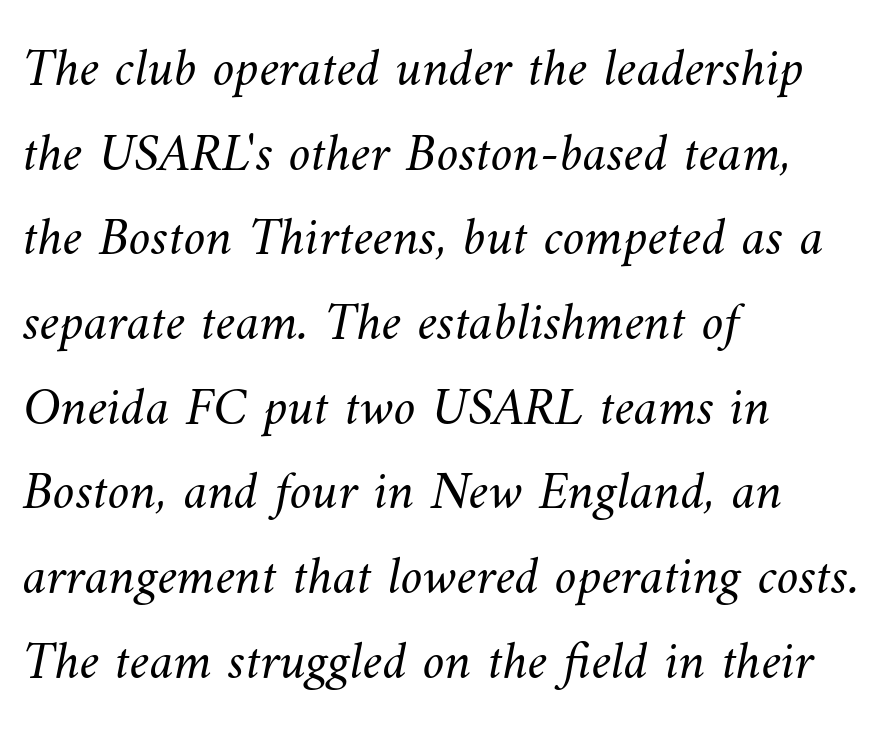
Line spacing here is normal. This rendering uses left alignment, leaving the right contour irregular. These lines are rendered in a variable-pitch font. Weight: not bold — regular or lighter.
